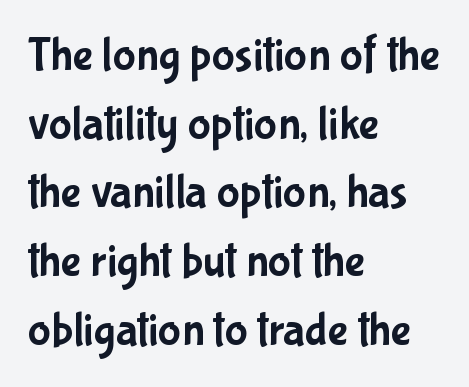
The image shows 48 px condensed sans-serif type, upright; set left-aligned, normal line spacing (1.43x), normal letter spacing, not underlined; low stroke contrast and a medium x-height.
